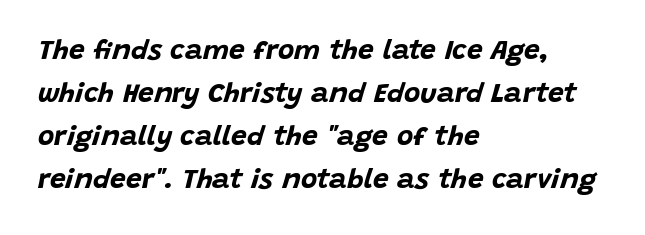
A typesetter would call this proportional, since set widths differ per character. A typesetter would mark this as italic. Decoration check: the copy has no underline. The horizontal fit of the characters is conventional and even. How would I describe the line gaps? Plain and ordinary. The rag falls on the right side of this text block.
